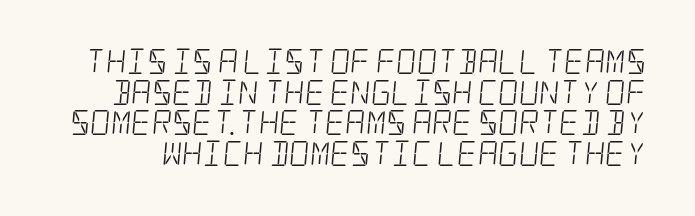
The image shows 25 px text type; set line spacing 1.23x, normal letter spacing, not underlined.
